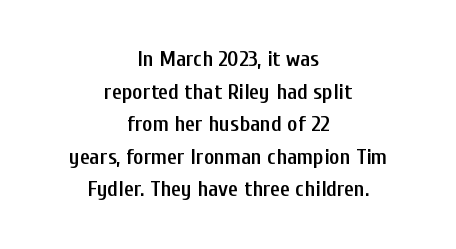
Q: Is the text bold? A: Semi-bold.
Q: Is the text italic (slanted)? A: No, it is upright.
Q: Is the text underlined? A: No.
Q: How is the paragraph aligned? A: Centered.
Q: Is the spacing between letters normal or unusually wide? A: Normal.
Q: Is the spacing between lines tight, normal or loose? A: Normal.
